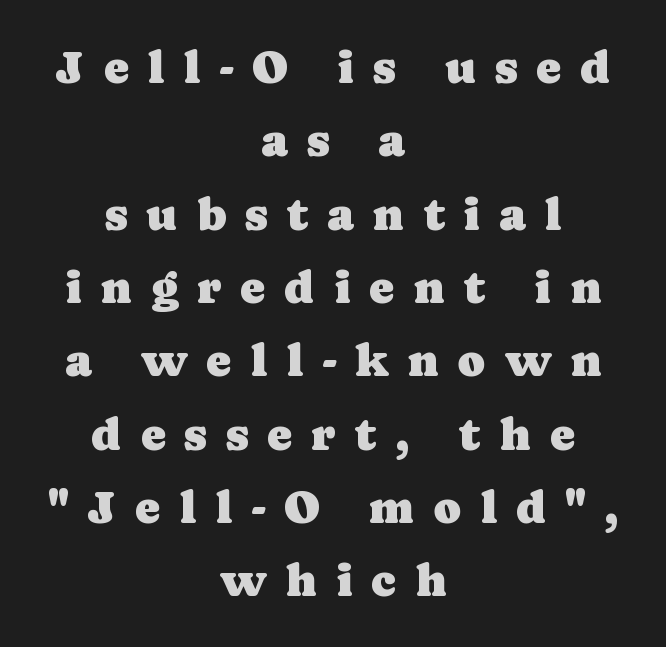
The image shows 47 px serif type, upright; set centered, normal line spacing (1.56x), unusually wide letter spacing (+0.4 em), not underlined; low stroke contrast and a medium x-height.
